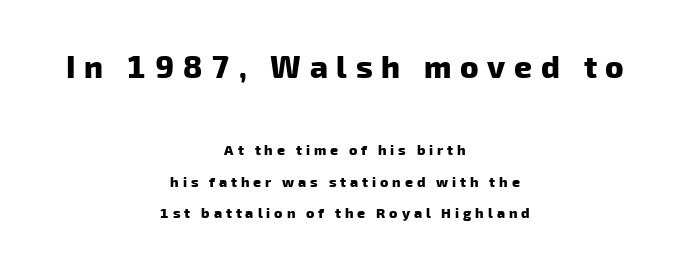
{"serif": "no", "bold": "yes", "weight": "heavy", "width": "normal", "stroke_contrast": "low", "x_height": "medium", "monospaced": "no", "underline": "no", "align": "center", "line_spacing": "loose", "line_spacing_ratio": 2.24, "letter_spacing": "wide", "letter_spacing_em": 0.28, "larger_block": "first", "size_ratio": 2.21, "glyph_px": 31}
